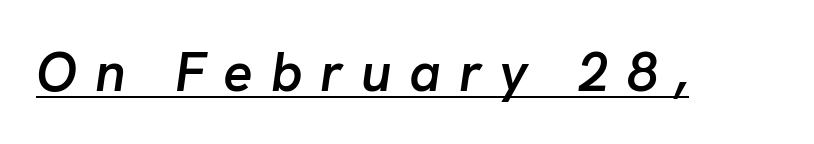
Q: Is the text bold? A: Semi-bold.
Q: Is the text italic (slanted)? A: Yes, it leans right by about 8 degrees.
Q: Is the text underlined? A: Yes.
Q: Is the spacing between letters normal or unusually wide? A: Unusually wide.
Q: Width (condensed, normal, or wide)? A: Normal.
Q: Stroke contrast? A: Low.
Q: x-height? A: Medium.
Q: Monospaced? A: No.
